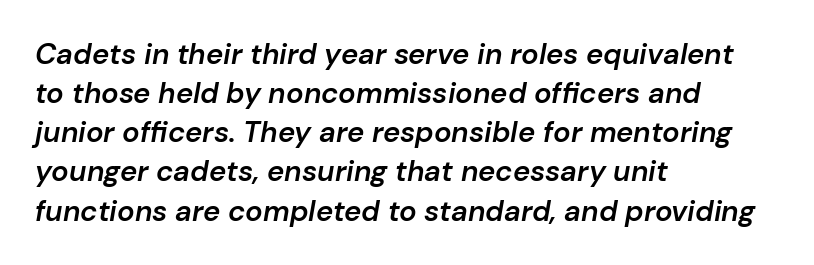
The image shows 29 px semibold type, italic (leaning right); set left-aligned, normal line spacing (1.35x), normal letter spacing, not underlined; low stroke contrast and a medium x-height.
